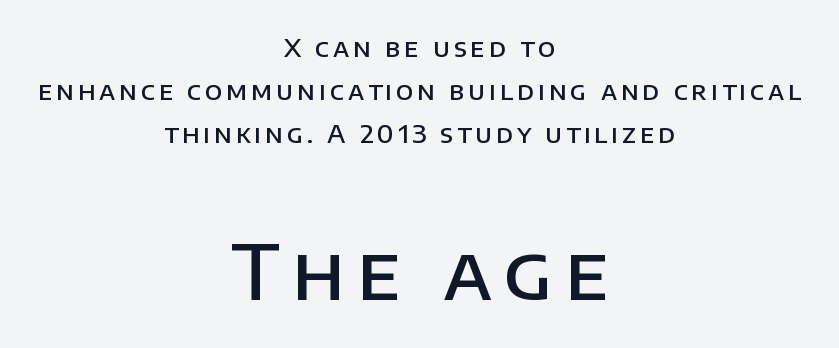
Vertical strokes here are truly vertical. Which chunk is bigger? The second one — the bottom block dwarfs the top. A clean baseline with only descenders dipping below it. The lines are quadded center. The face used here is proportionally spaced, like ordinary book or web type.
